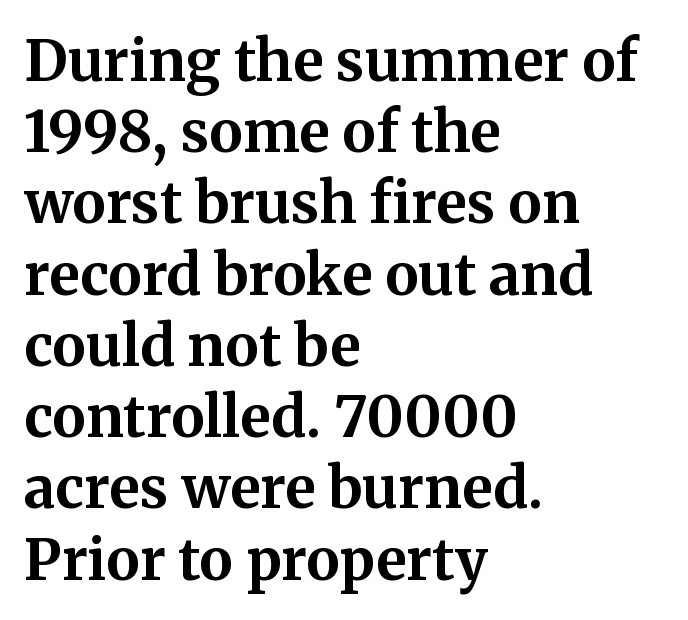
The image shows 57 px bold serif type, upright; set left-aligned, normal line spacing (1.25x), normal letter spacing, not underlined; medium stroke contrast and a medium x-height.
